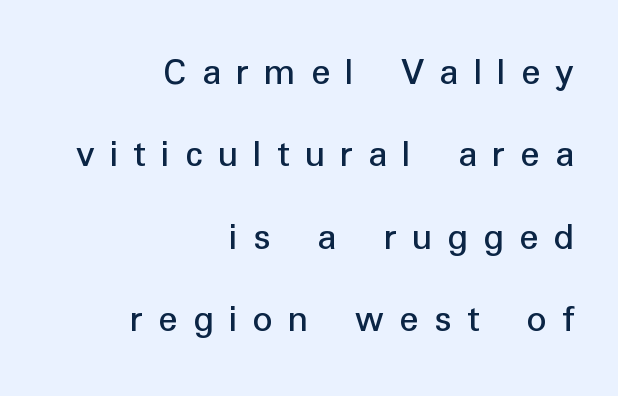
Q: Is the text italic (slanted)? A: No, it is upright.
Q: Is the typeface a serif or a sans-serif typeface? A: Sans-serif.
Q: Is the text underlined? A: No.
Q: How is the paragraph aligned? A: Right-aligned.
Q: Is the spacing between letters normal or unusually wide? A: Unusually wide.
Q: Is the spacing between lines tight, normal or loose? A: Loose.
Q: Width (condensed, normal, or wide)? A: Normal.
Q: Stroke contrast? A: Low.
Q: x-height? A: Medium.
Q: Monospaced? A: No.
